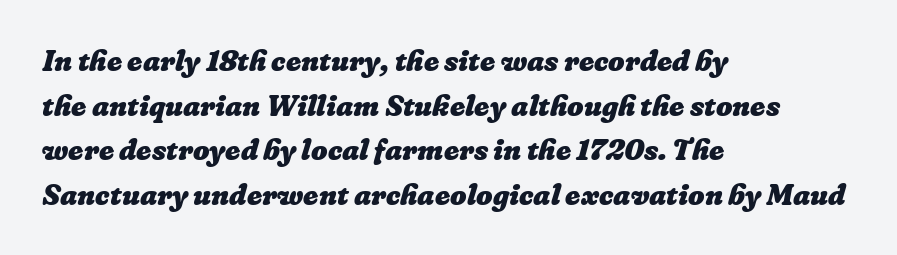
The image shows 29 px heavy type; set left-aligned, normal line spacing (1.54x), normal letter spacing, not underlined; low stroke contrast and a medium x-height.
